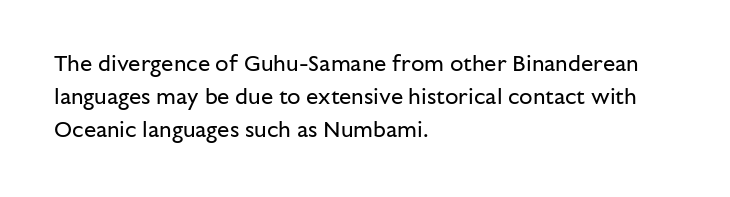
Descender tails drop into unmarked territory. Vertically, the passage feels balanced, rows spaced as you'd expect. The typesetter chose a ragged-right arrangement here. The typography opts for an upright posture over an oblique one. The rendering keeps characters at their native spacing. Stroke mass is kept to a normal reading level or below.
